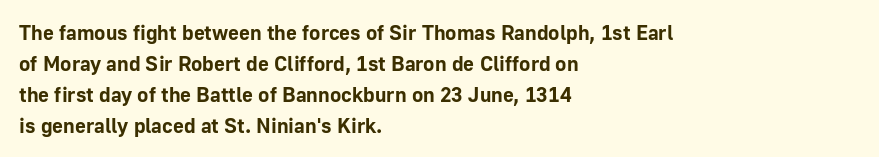
Posture: vertical. A classic flush-left, rag-right setting is used for this passage. Horizontal bands of white between lines are of average thickness. Each word holds together tightly as a unit, with standard inter-letter gaps. The font is running at its bold setting.
